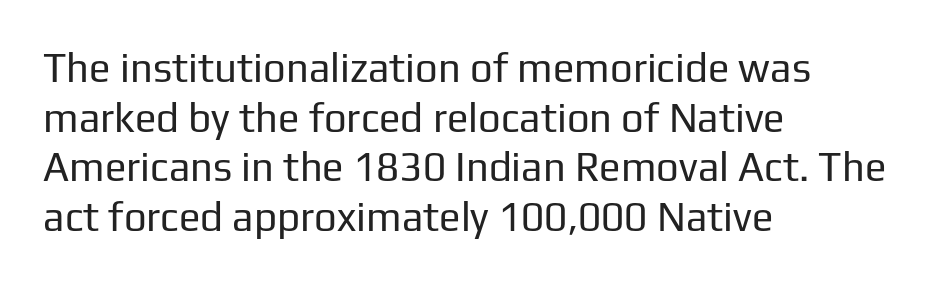
The glyphs in this specimen are sans serif. Think standard paragraph weight, or any step lighter than that. Tracking value appears to be zero — textbook default spacing. Note the varied advance widths — an 'i' is clearly narrower than an 'm'.
